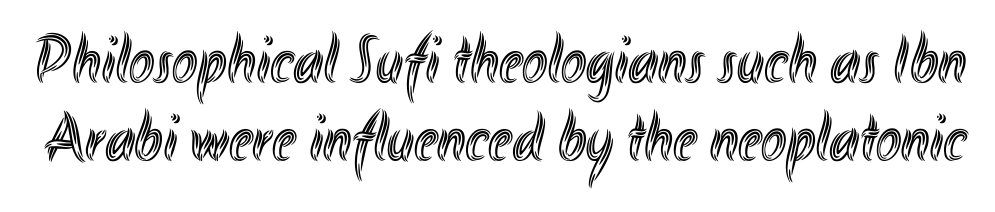
The image shows 68 px condensed type; set tight line spacing (1.14x), normal letter spacing, not underlined; a small x-height.
